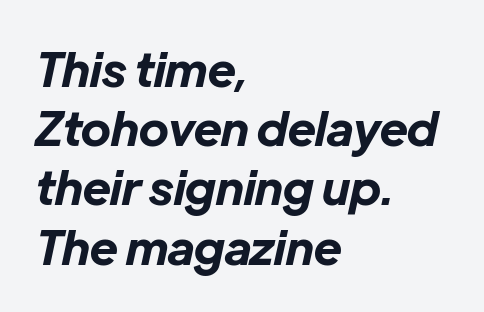
The image shows 47 px bold type, italic (leaning right); set left-aligned, normal line spacing (1.26x), normal letter spacing, not underlined; low stroke contrast and a medium x-height.
